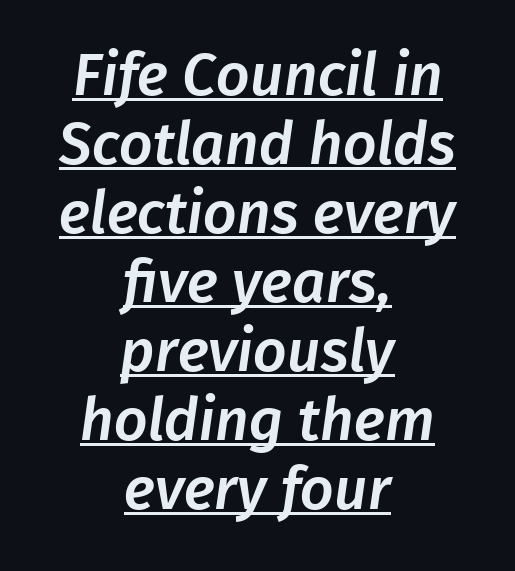
These lines are rendered in a variable-pitch font. Grotesque or geometric, the face here clearly has no serifs. In designer terms, the underline attribute is active on this setting. The rendering positions every line midway between the sides.
